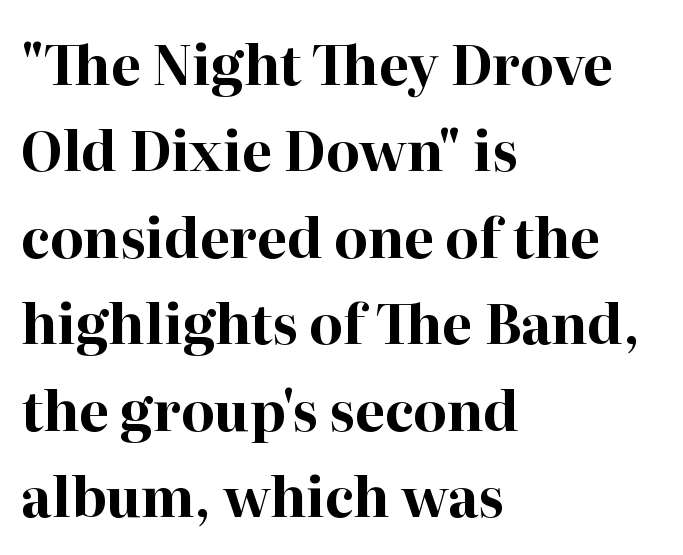
The image shows 54 px bold serif type, upright; set left-aligned, normal line spacing (1.6x), normal letter spacing, not underlined; high stroke contrast and a medium x-height.
